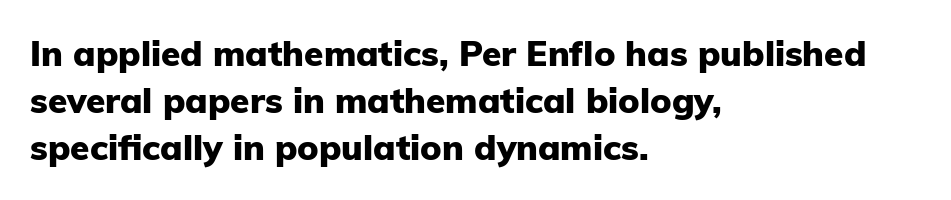
{"serif": "no", "italic": "no", "bold": "yes", "weight": "heavy", "width": "normal", "stroke_contrast": "low", "x_height": "medium", "monospaced": "no", "underline": "no", "align": "left", "line_spacing": "normal", "line_spacing_ratio": 1.35, "letter_spacing": "normal", "letter_spacing_em": 0.0, "glyph_px": 35}
